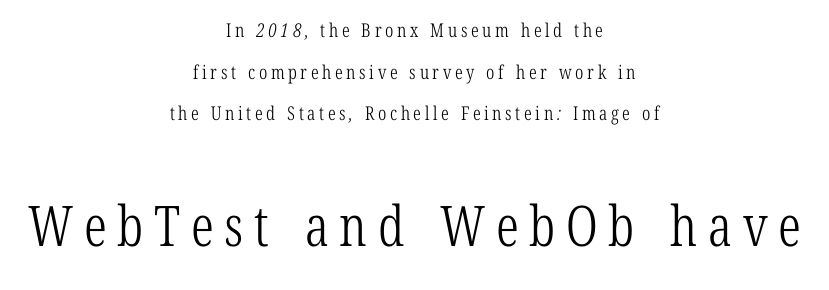
{"serif": "yes", "bold": "no", "weight": "light", "width": "condensed", "stroke_contrast": "low", "x_height": "medium", "monospaced": "no", "underline": "no", "align": "center", "line_spacing": "loose", "line_spacing_ratio": 2.19, "larger_block": "second", "size_ratio": 2.95, "glyph_px": 56}
